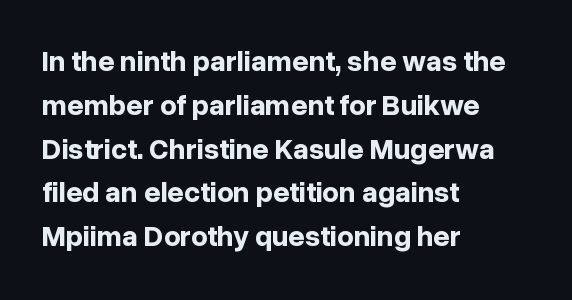
Q: Is the text bold? A: Yes.
Q: Is the text italic (slanted)? A: No, it is upright.
Q: Is the typeface a serif or a sans-serif typeface? A: Sans-serif.
Q: Is the text underlined? A: No.
Q: How is the paragraph aligned? A: Left-aligned.
Q: Is the spacing between letters normal or unusually wide? A: Normal.
Q: Is the spacing between lines tight, normal or loose? A: Normal.
Q: Width (condensed, normal, or wide)? A: Normal.
Q: Stroke contrast? A: Low.
Q: x-height? A: Medium.
Q: Monospaced? A: No.
